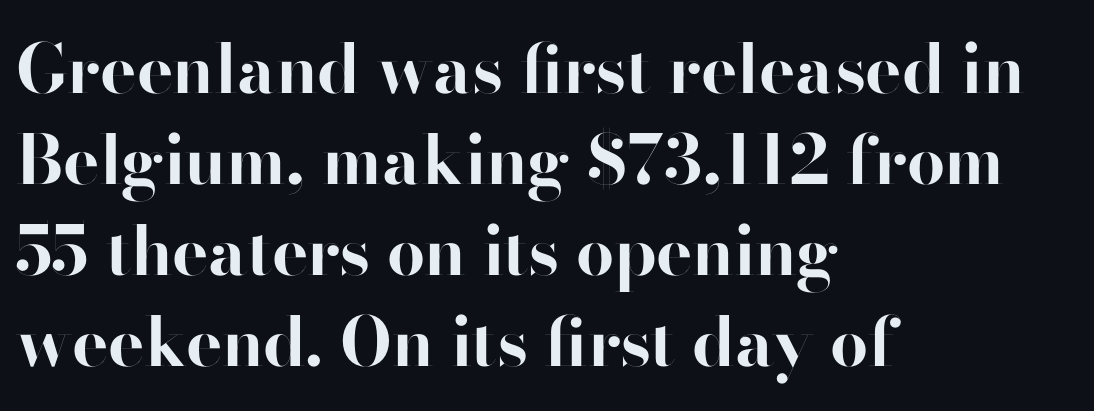
Think of a printed novel: that variable character pitch is what you see here. Serifs: no, the terminals of the letterforms are clean. The lines sit at an ordinary, default distance from one another. As a designer I'd log this as weight 700, bold.
